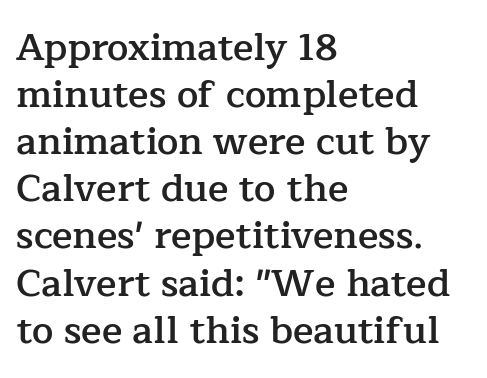
The image shows 38 px semibold serif type, upright; set left-aligned, line spacing 1.24x, normal letter spacing, not underlined; low stroke contrast and a medium x-height.
